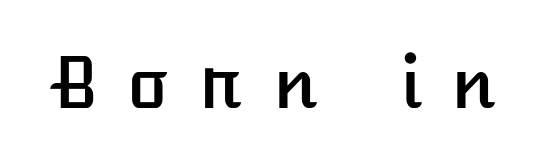
{"italic": "no", "width": "normal", "stroke_contrast": "low", "x_height": "medium", "underline": "no", "letter_spacing": "wide", "letter_spacing_em": 0.37, "glyph_px": 70}
